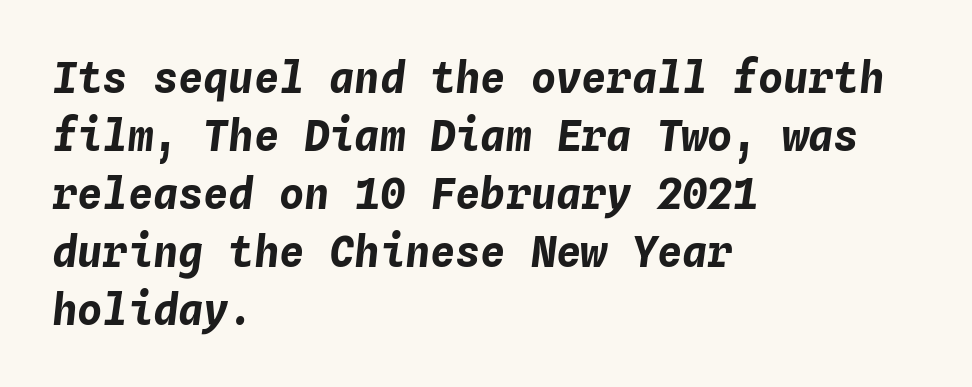
Q: Is the text bold? A: Yes.
Q: Is the text italic (slanted)? A: Yes, it leans right by about 4 degrees.
Q: Is the text underlined? A: No.
Q: How is the paragraph aligned? A: Left-aligned.
Q: Is the spacing between letters normal or unusually wide? A: Normal.
Q: Is the spacing between lines tight, normal or loose? A: Normal.
Q: Width (condensed, normal, or wide)? A: Normal.
Q: Stroke contrast? A: Low.
Q: x-height? A: Medium.
Q: Monospaced? A: Yes.
